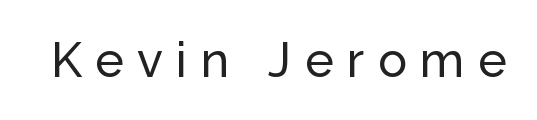
{"serif": "no", "italic": "no", "width": "normal", "stroke_contrast": "low", "x_height": "medium", "monospaced": "no", "underline": "no", "letter_spacing": "wide", "letter_spacing_em": 0.28, "glyph_px": 48}
